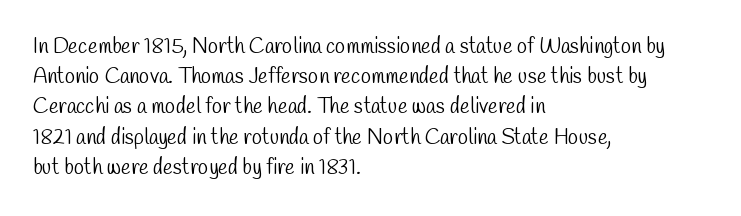
Quick note: interline space is typical. No heavy texture on the line: the type isn't bold. In CSS terms this would be text-align: left. The tracking reads as untouched default to a designer's eye. The string is rendered with underlining switched off.
